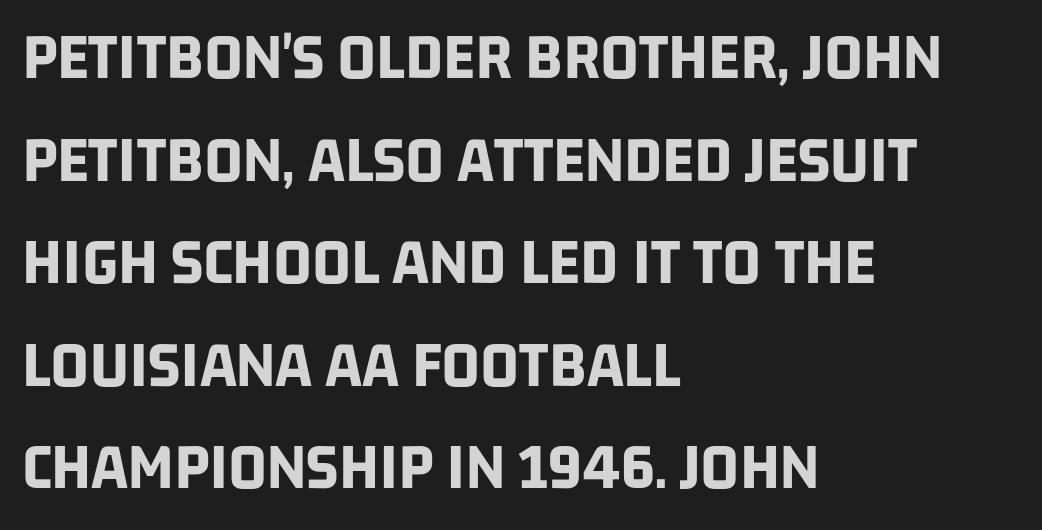
{"serif": "no", "bold": "yes", "weight": "bold", "width": "condensed", "stroke_contrast": "low", "x_height": "large", "monospaced": "no", "underline": "no", "align": "left", "line_spacing": "normal", "line_spacing_ratio": 1.53, "letter_spacing": "normal", "letter_spacing_em": 0.0, "glyph_px": 67}
